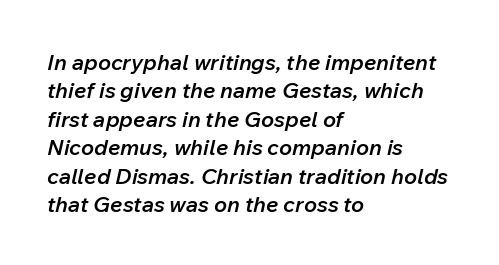
The letters are semibold — heavier than regular but short of a full bold. Words float on clear page, feet unadorned. Posture: slanted. Honestly, the row spacing looks completely unremarkable. Caption: multi-line text, flush left, ragged right. The line texture is even and compact thanks to regular tracking.
